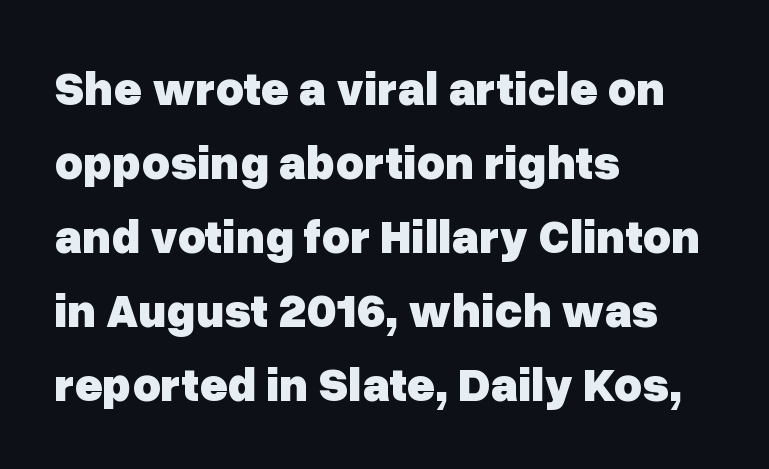
Q: Is the text bold? A: Yes.
Q: Is the text italic (slanted)? A: No, it is upright.
Q: Is the typeface a serif or a sans-serif typeface? A: Sans-serif.
Q: Is the text underlined? A: No.
Q: How is the paragraph aligned? A: Left-aligned.
Q: Is the spacing between letters normal or unusually wide? A: Normal.
Q: Is the spacing between lines tight, normal or loose? A: Normal.
Q: Width (condensed, normal, or wide)? A: Normal.
Q: Stroke contrast? A: Low.
Q: x-height? A: Medium.
Q: Monospaced? A: No.
